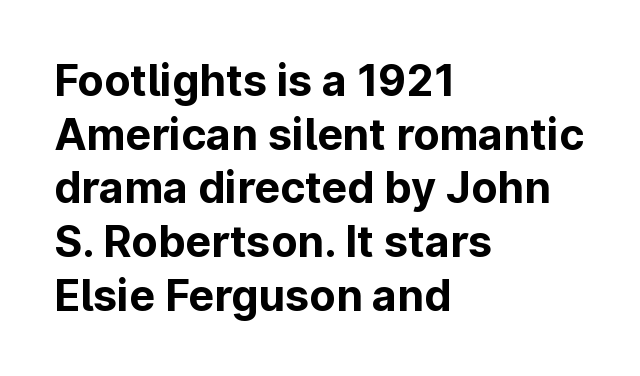
{"serif": "no", "italic": "no", "bold": "yes", "weight": "bold", "width": "normal", "stroke_contrast": "low", "x_height": "medium", "monospaced": "no", "underline": "no", "align": "left", "line_spacing": "normal", "line_spacing_ratio": 1.25, "letter_spacing": "normal", "letter_spacing_em": 0.0, "glyph_px": 43}
